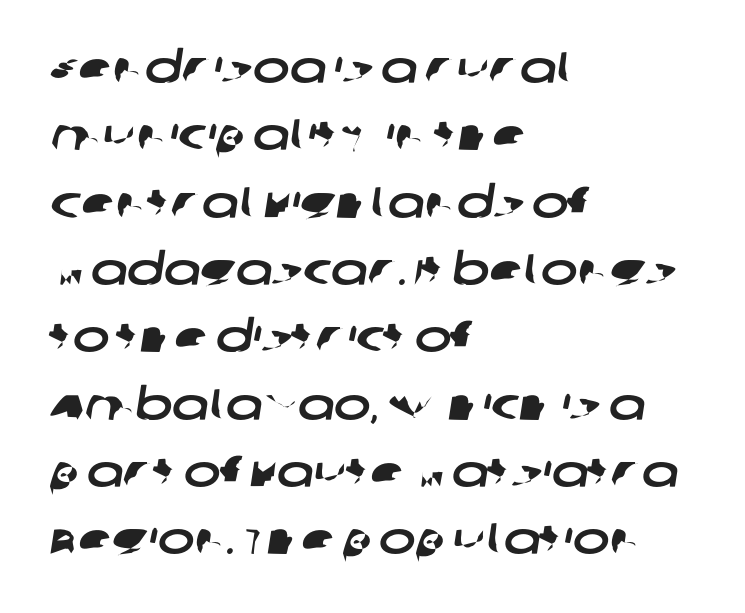
Is this a fixed-width face? No — the glyphs have proportional, varying widths. You can tell from the bare stems that sans-serif type was used. Where is the straight margin? On the left. The words here are not underlined. Does extra space separate the letters? No, they use regular spacing. One glance says typical: line gaps are just what's usual.
